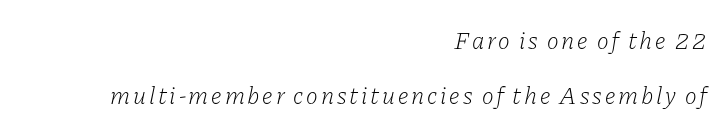
{"italic": "yes", "lean": "right", "slant_degrees": 11, "bold": "no", "underline": "no", "align": "right", "line_spacing": "loose", "line_spacing_ratio": 2.22, "glyph_px": 25}
